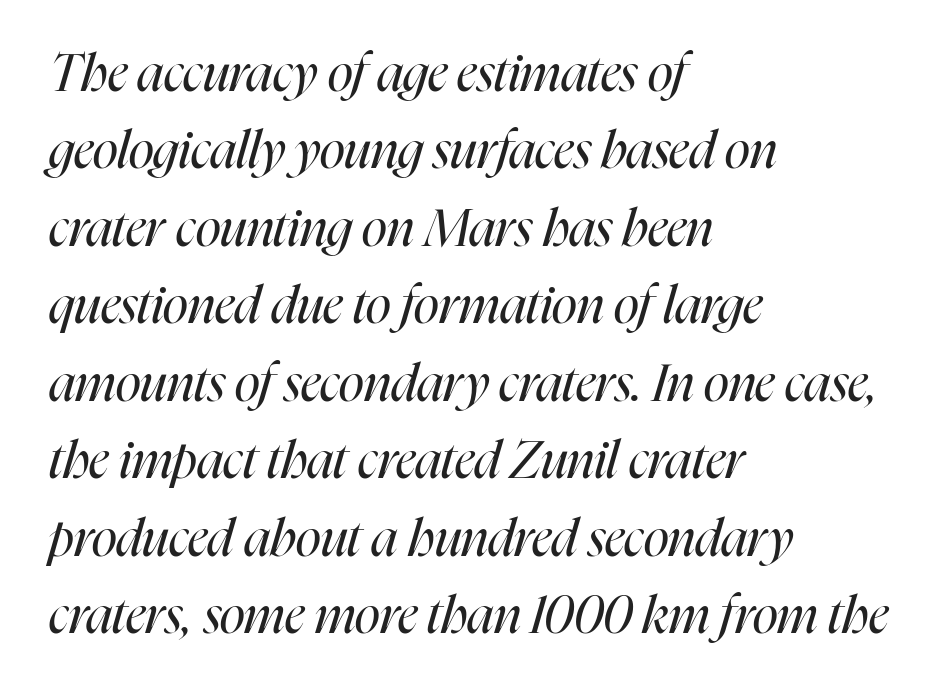
The rendering uses natural spacing where letterforms have individual widths. Caption: multi-line text, flush left, ragged right. A typesetter would mark this as italic. Short note: letters normally spaced. Stroke mass is kept to a normal reading level or below.
